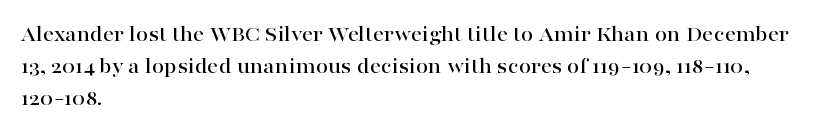
Left-aligned paragraph, ragged on the right. Rendered with straight, roman letterforms. Successive baselines arrive at the customary interval. Descenders are the only things crossing below the line. Is the letter spacing exaggerated? No — it looks like the ordinary default.
